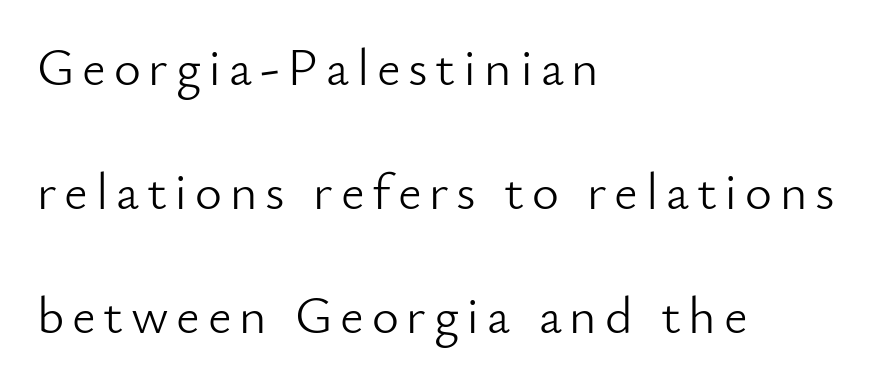
The image shows 52 px light sans-serif type, upright; set left-aligned, loose line spacing (2.38x), not underlined; low stroke contrast and a small x-height.
